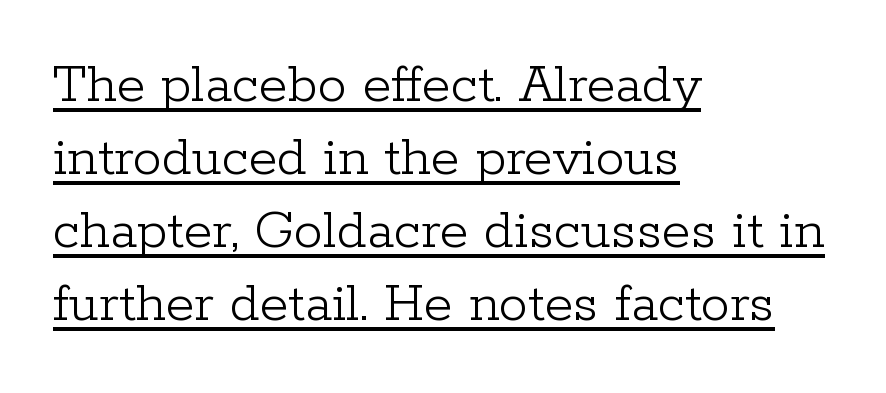
Character widths vary here, with narrow letters taking less room than wide ones. Nope, not italic — everything's standing straight. This sample uses a serif face. Observe the ordinary spacing: letters are neighbours, not strangers.
